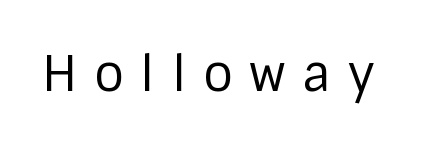
The image shows 49 px regular-weight sans-serif type, upright; set unusually wide letter spacing (+0.34 em), not underlined; low stroke contrast and a large x-height.
